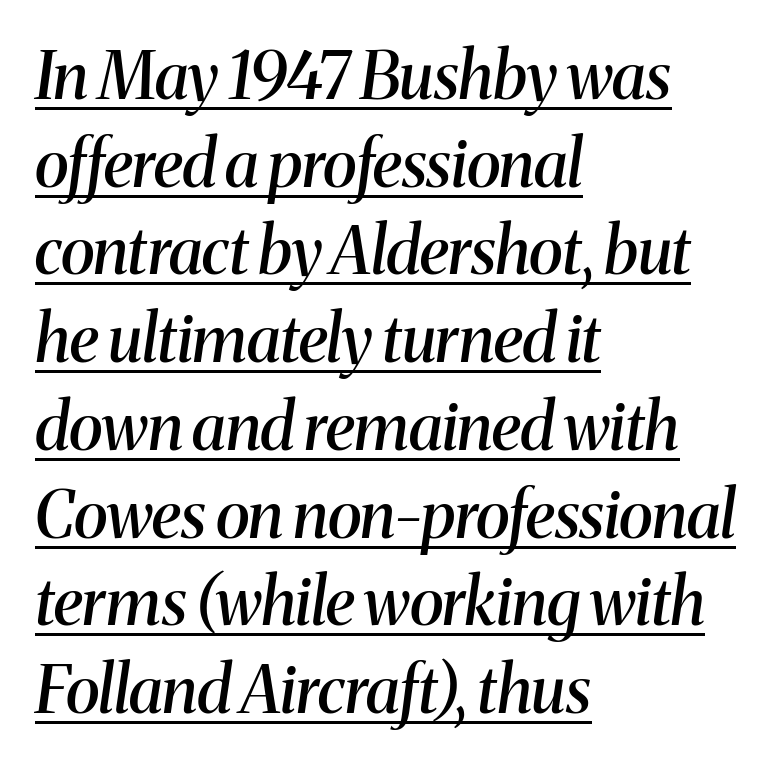
The letterforms sit shoulder to shoulder at normal distance. Does the type have serifs? Yes, each stem ends in a small foot. Where is the straight margin? On the left. Underline: present.
